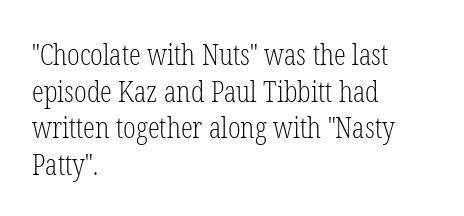
The image shows 30 px light, condensed serif type, upright; set left-aligned, line spacing 1.22x, normal letter spacing, not underlined; low stroke contrast and a medium x-height.
